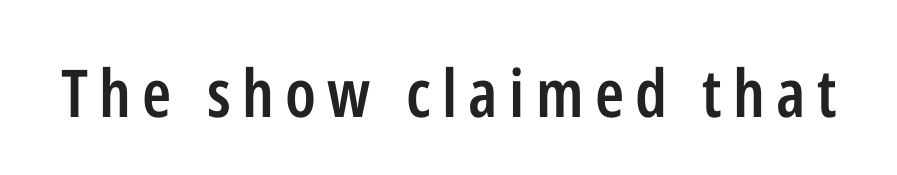
{"serif": "no", "italic": "no", "bold": "semi", "weight": "semibold", "width": "condensed", "stroke_contrast": "low", "x_height": "medium", "monospaced": "no", "underline": "no", "glyph_px": 66}
